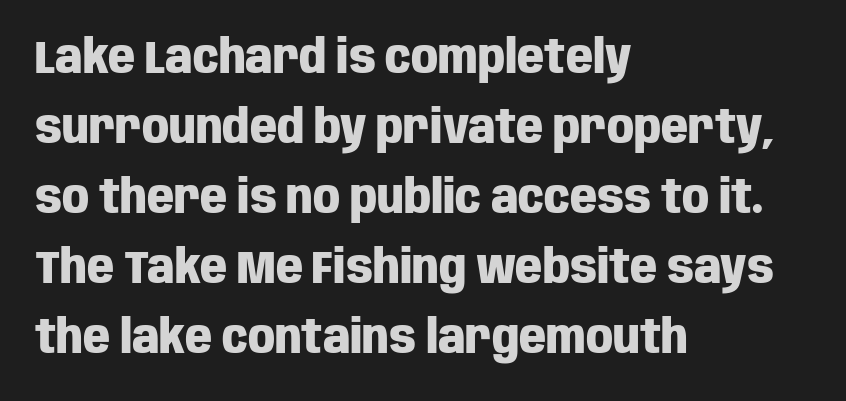
{"serif": "no", "italic": "no", "bold": "yes", "weight": "heavy", "width": "condensed", "stroke_contrast": "low", "x_height": "large", "monospaced": "no", "underline": "no", "align": "left", "line_spacing": "normal", "line_spacing_ratio": 1.49, "letter_spacing": "normal", "letter_spacing_em": 0.0, "glyph_px": 47}
